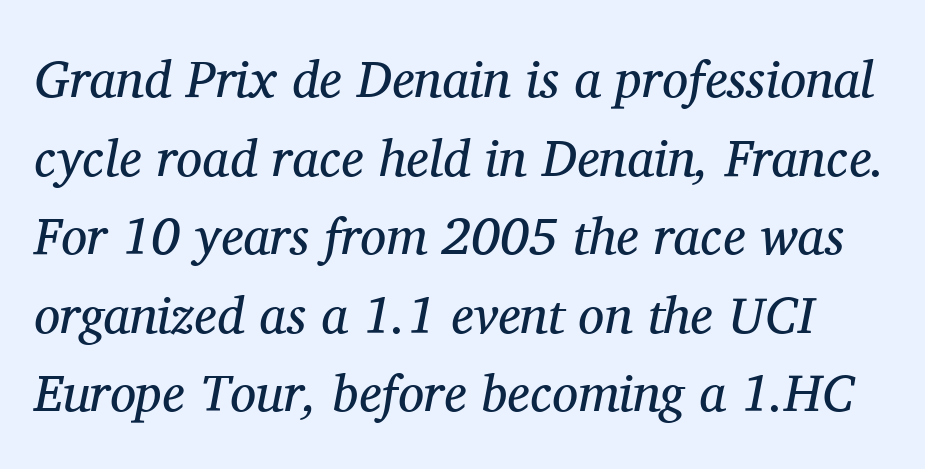
The tracking reads as untouched default to a designer's eye. Letters rest on an invisible, unmarked baseline. Check where the strokes stop: tiny serifs finish them off. This sample has the flowing, uneven cadence of proportional lettering.
